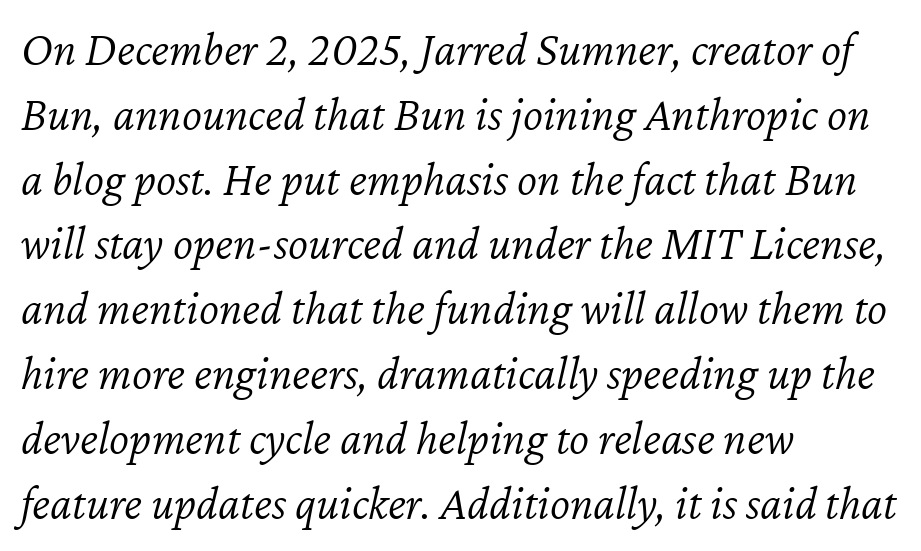
The string is rendered with underlining switched off. A typesetter would call this proportional, since set widths differ per character. Horizontally, the lines are justified to the leading edge only. Counters stay open thanks to moderate or lighter strokes. This is oblique type, the kind used for emphasis or titles. Baseline-to-baseline distance is the conventional proportion of letter height.
